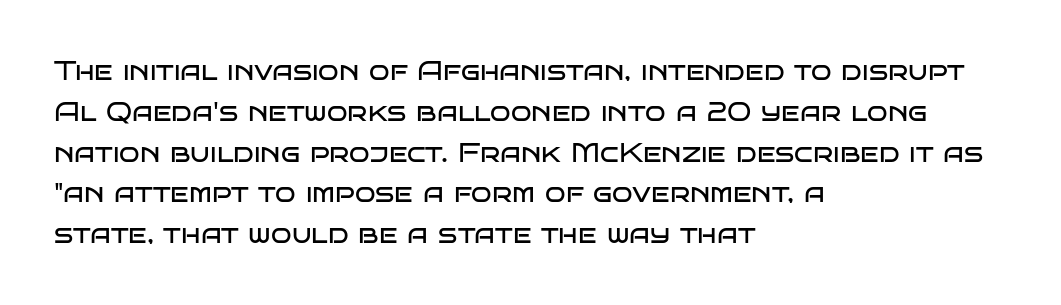
{"italic": "no", "bold": "no", "underline": "no", "align": "left", "line_spacing": "normal", "line_spacing_ratio": 1.51, "letter_spacing": "normal", "letter_spacing_em": 0.0, "glyph_px": 27}
